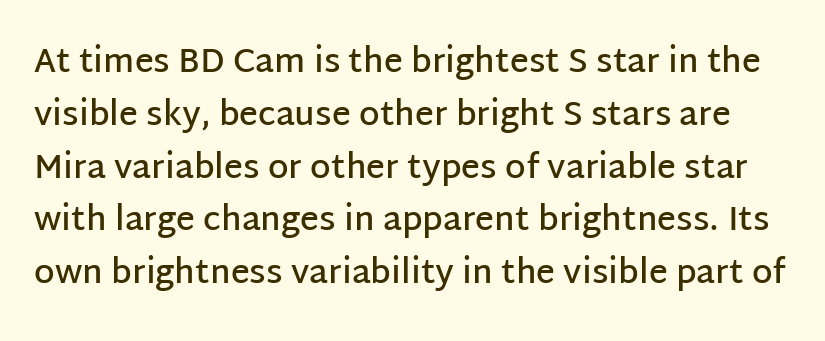
{"serif": "no", "italic": "no", "bold": "semi", "weight": "semibold", "width": "normal", "stroke_contrast": "low", "x_height": "large", "monospaced": "no", "underline": "no", "line_spacing": "normal", "line_spacing_ratio": 1.6, "letter_spacing": "normal", "letter_spacing_em": 0.0, "glyph_px": 33}
